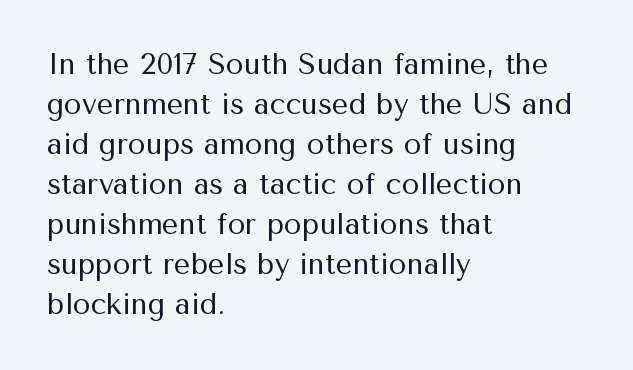
The image shows 29 px regular-weight sans-serif type, upright; set left-aligned, normal line spacing (1.38x), normal letter spacing, not underlined; medium stroke contrast and a medium x-height.
